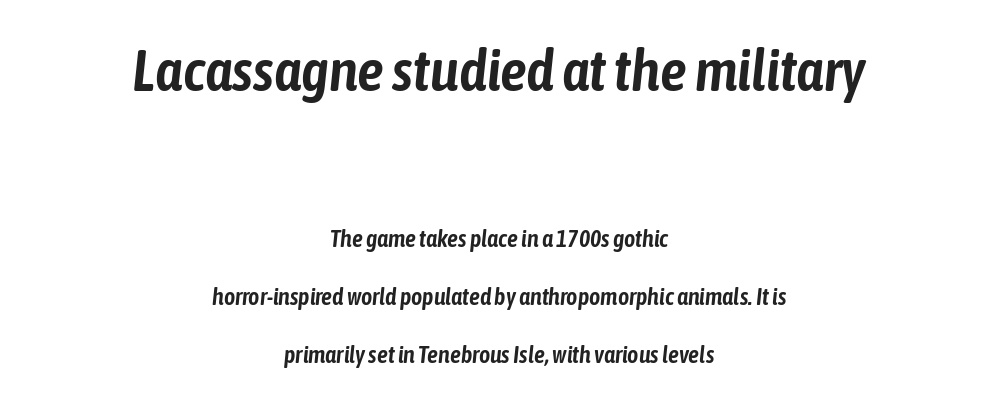
The horizontal fit of the characters is conventional and even. Here the first block reads like a headline and the second like body copy. The designer dialed line spacing up above the default. Slant detected: the letters are inclined. Spacing verdict: proportional, widths tailored to each character.
